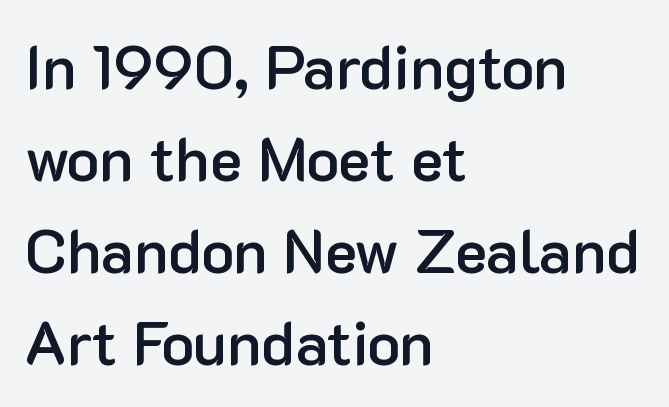
Q: Is the text bold? A: Semi-bold.
Q: Is the text italic (slanted)? A: No, it is upright.
Q: Is the typeface a serif or a sans-serif typeface? A: Sans-serif.
Q: Is the text underlined? A: No.
Q: How is the paragraph aligned? A: Left-aligned.
Q: Is the spacing between letters normal or unusually wide? A: Normal.
Q: Is the spacing between lines tight, normal or loose? A: Normal.
Q: Width (condensed, normal, or wide)? A: Normal.
Q: Stroke contrast? A: Low.
Q: x-height? A: Medium.
Q: Monospaced? A: No.
